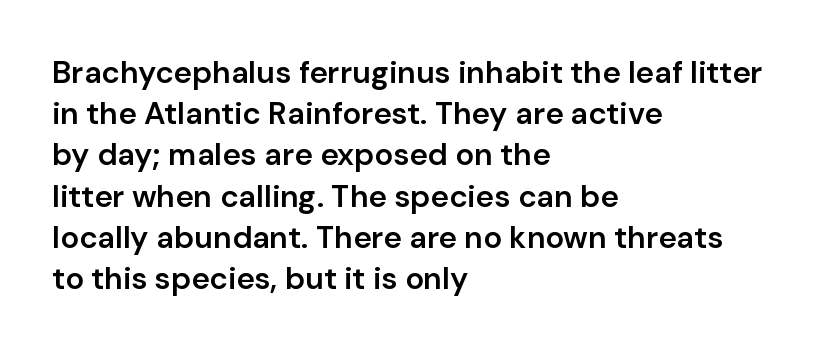
The image shows 31 px semibold sans-serif type, upright; set left-aligned, normal line spacing (1.33x), normal letter spacing, not underlined; low stroke contrast and a medium x-height.
